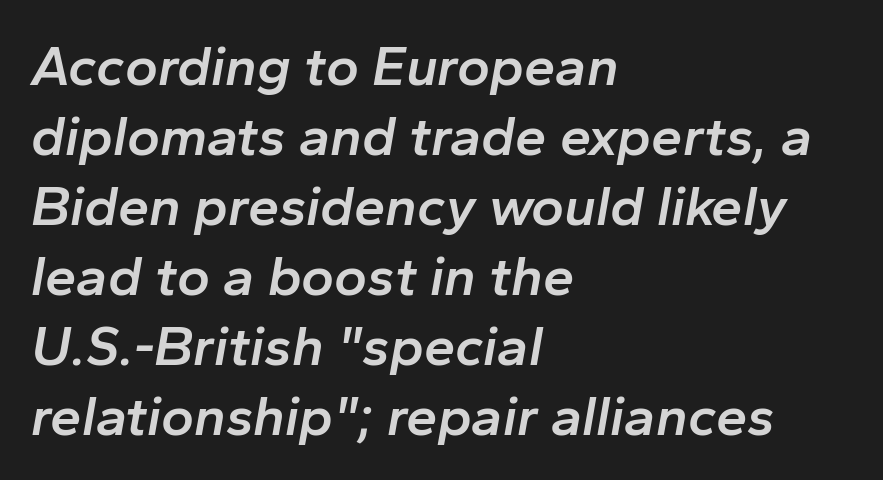
The image shows 56 px semibold type, italic (leaning right); set left-aligned, normal line spacing (1.25x), normal letter spacing, not underlined; low stroke contrast and a medium x-height.
